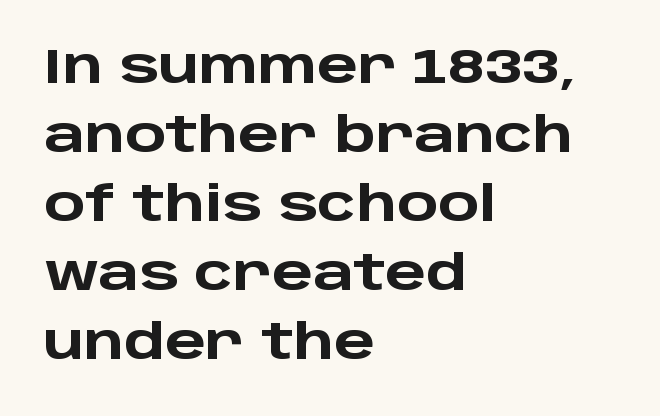
{"serif": "no", "italic": "no", "bold": "yes", "weight": "heavy", "width": "wide", "stroke_contrast": "low", "x_height": "large", "monospaced": "no", "underline": "no", "align": "left", "line_spacing": "normal", "line_spacing_ratio": 1.44, "letter_spacing": "normal", "letter_spacing_em": 0.0, "glyph_px": 48}
